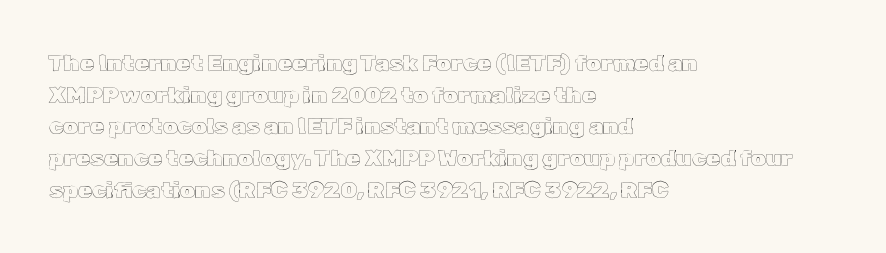
Q: Is the text italic (slanted)? A: No, it is upright.
Q: Is the text underlined? A: No.
Q: How is the paragraph aligned? A: Left-aligned.
Q: Is the spacing between letters normal or unusually wide? A: Normal.
Q: Is the spacing between lines tight, normal or loose? A: Normal.
